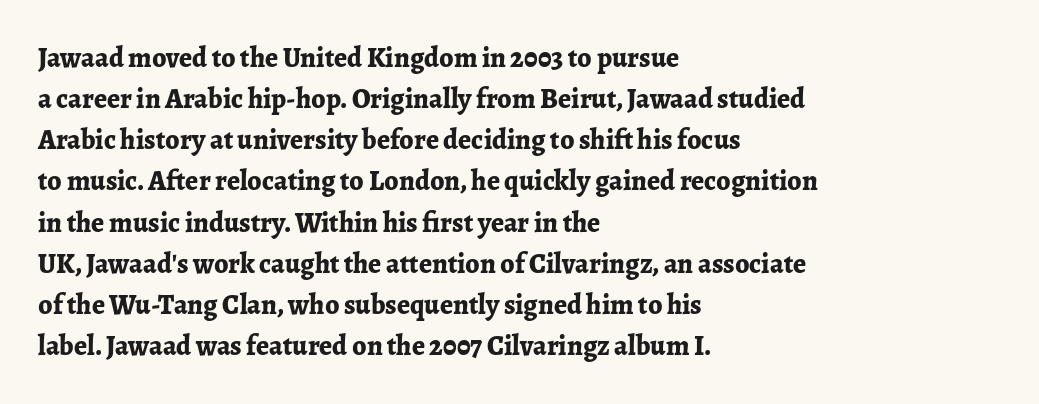
On the weight axis this lands at bold, roughly 700. Alignment: flush left. Beneath every word, the page is bare. No italicization has been applied; the sample stays upright.
